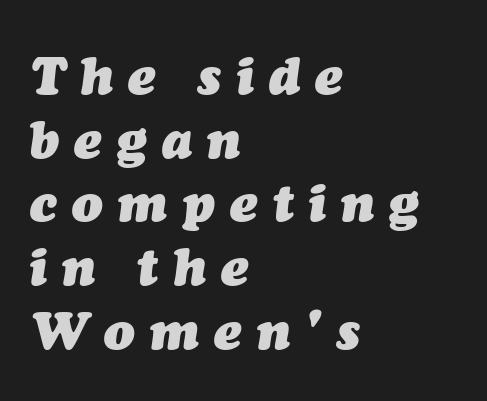
Slant detected: the letters are inclined. The passage shown is typed in a proportional face where columns would drift. Decoration check: the copy has no underline. Notice how the passage keeps a crisp vertical edge on the left only. The leading is moderate, giving the passage an even texture.
